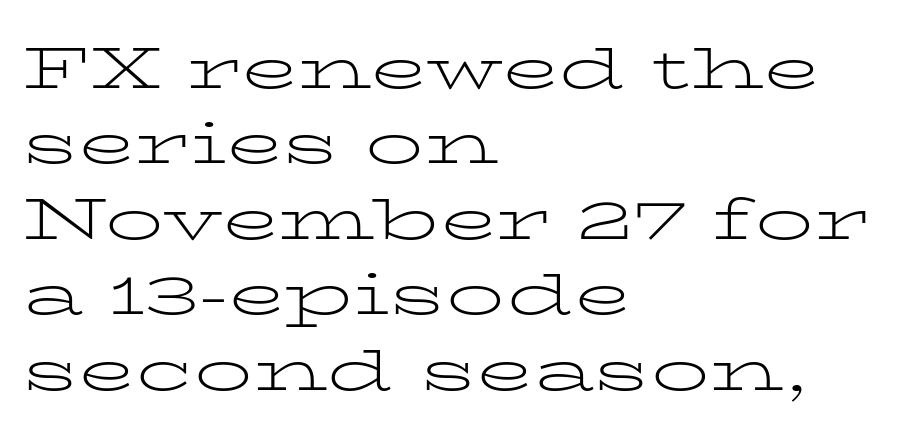
Letters rest on an invisible, unmarked baseline. Where is the straight margin? On the left. You could call the tracking neutral — neither tight nor loose. The face used here is seriffed, in the tradition of book romans. Here the designer chose a conventional face with non-uniform glyph widths.
